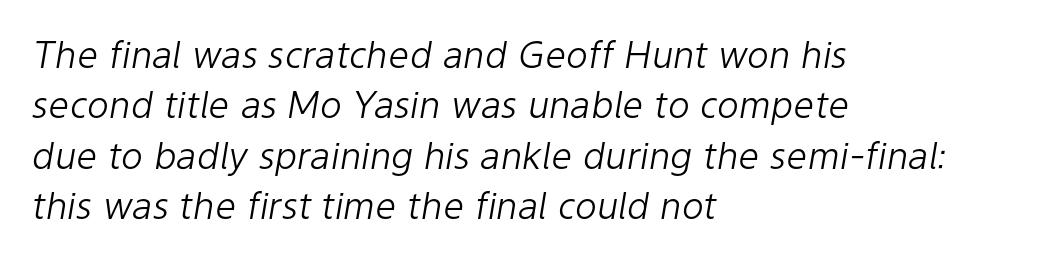
{"italic": "yes", "lean": "right", "slant_degrees": 9, "bold": "no", "weight": "light", "width": "normal", "stroke_contrast": "low", "x_height": "medium", "monospaced": "no", "underline": "no", "align": "left", "line_spacing": "normal", "line_spacing_ratio": 1.36, "letter_spacing": "normal", "letter_spacing_em": 0.0, "glyph_px": 37}
